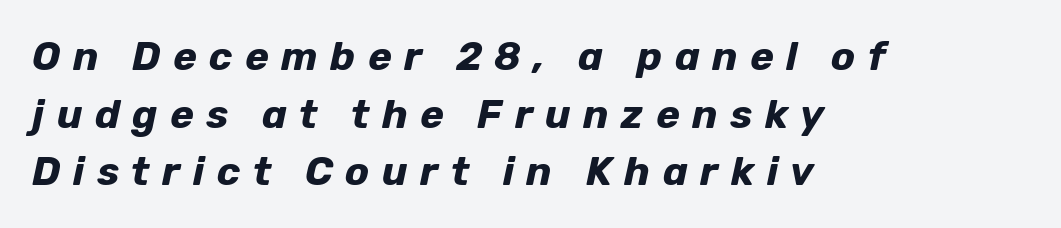
{"italic": "yes", "lean": "right", "slant_degrees": 12, "bold": "yes", "weight": "bold", "width": "normal", "stroke_contrast": "low", "x_height": "medium", "monospaced": "no", "underline": "no", "align": "left", "line_spacing": "normal", "line_spacing_ratio": 1.44, "letter_spacing": "wide", "letter_spacing_em": 0.31, "glyph_px": 40}
